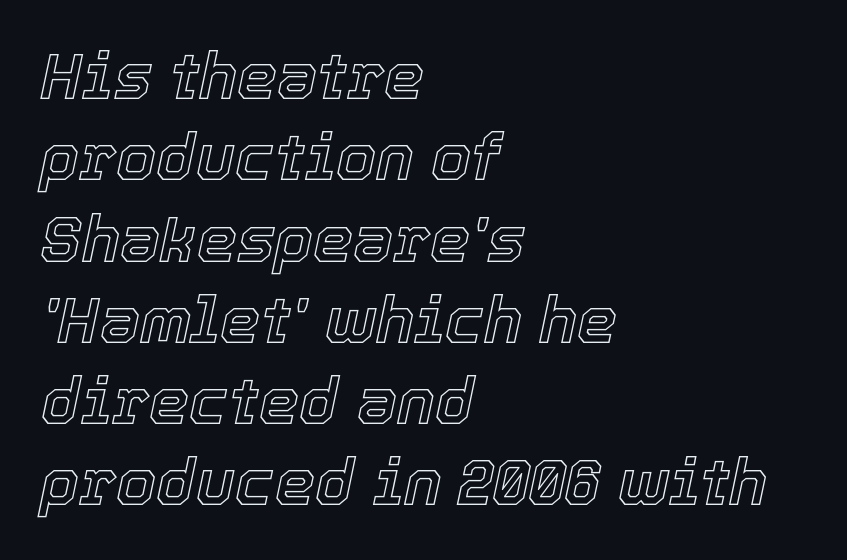
The lines sit at an ordinary, default distance from one another. Every character sits at an angle, as italics do. The setting favours the left margin, as ordinary paragraphs usually do. Anything drawn beneath the words? Only blank space.
